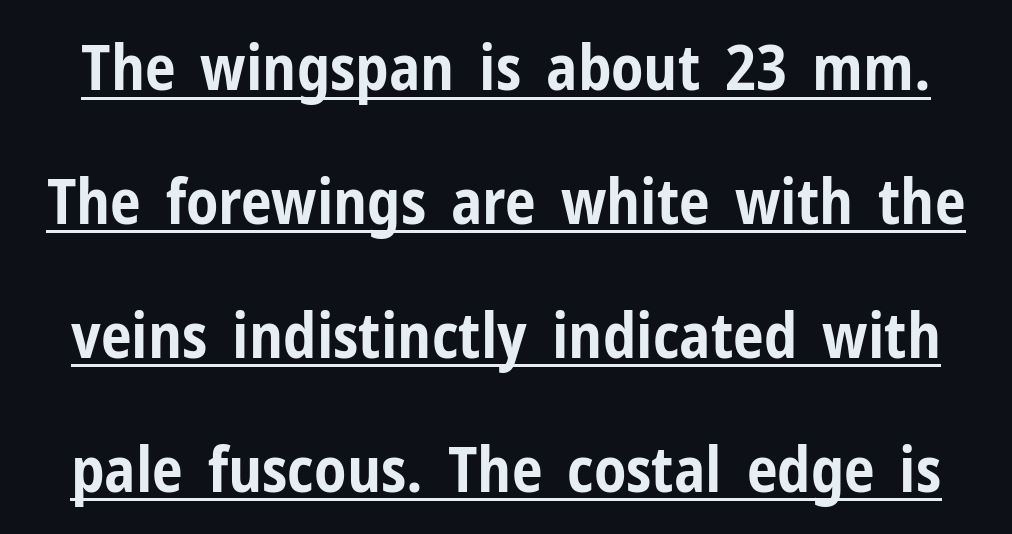
Q: Is the text bold? A: Yes.
Q: Is the text italic (slanted)? A: No, it is upright.
Q: Is the typeface a serif or a sans-serif typeface? A: Sans-serif.
Q: Is the text underlined? A: Yes.
Q: Is the spacing between letters normal or unusually wide? A: Normal.
Q: Is the spacing between lines tight, normal or loose? A: Loose.
Q: Width (condensed, normal, or wide)? A: Condensed.
Q: Stroke contrast? A: Low.
Q: x-height? A: Medium.
Q: Monospaced? A: No.
